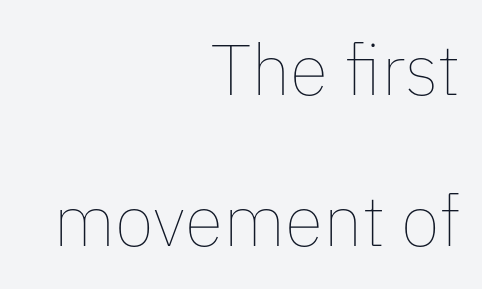
The horizontal fit of the characters is conventional and even. Here the designer chose a conventional face with non-uniform glyph widths. Vertical stems look standard width or narrower in stroke. The designer dialed line spacing up above the default. Only glyphs here, with clear space below each row.
